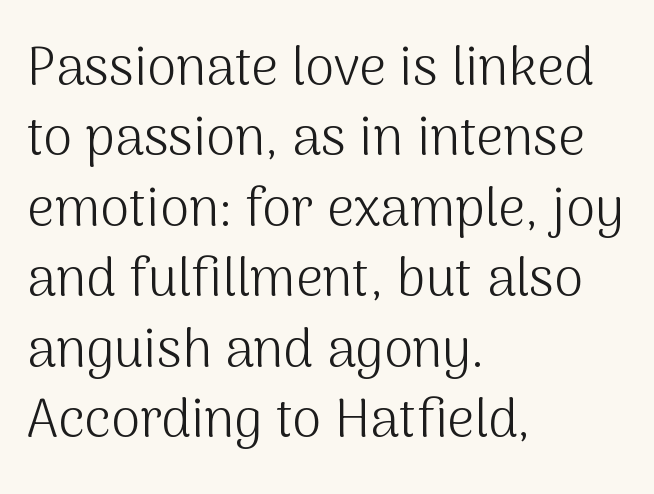
Words float on clear page, feet unadorned. Is there any slant? The stems are plumb. A classic flush-left, rag-right setting is used for this passage. Compared with a typical body face, this is equally light or lighter still. The rendering uses natural spacing where letterforms have individual widths.
